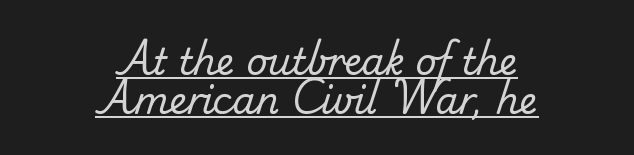
The image shows 36 px regular-weight serif type; set centered, tight line spacing (1.09x), normal letter spacing, underlined; low stroke contrast and a small x-height.
